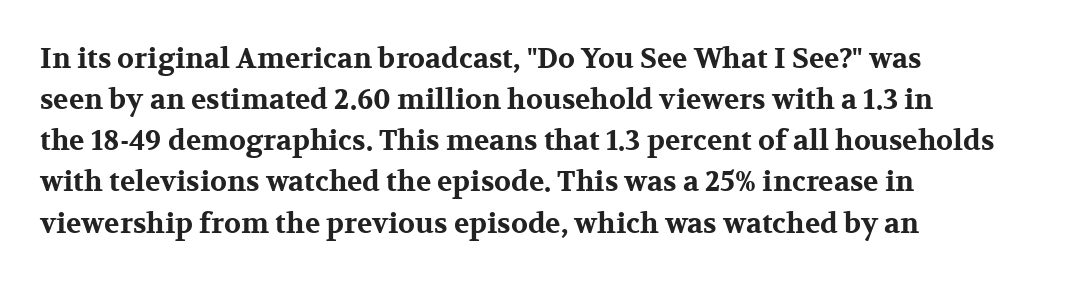
The image shows 28 px bold, wide serif type, upright; set left-aligned, normal line spacing (1.47x), normal letter spacing, not underlined; medium stroke contrast and a medium x-height.
